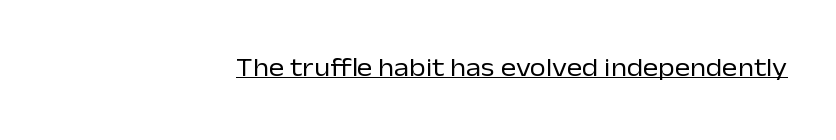
A roman cut, with each character standing at attention. The typesetter chose a ragged-left arrangement here. Look at the tracking — it's just the regular setting, nothing added. Vertical stems look standard width or narrower in stroke.
